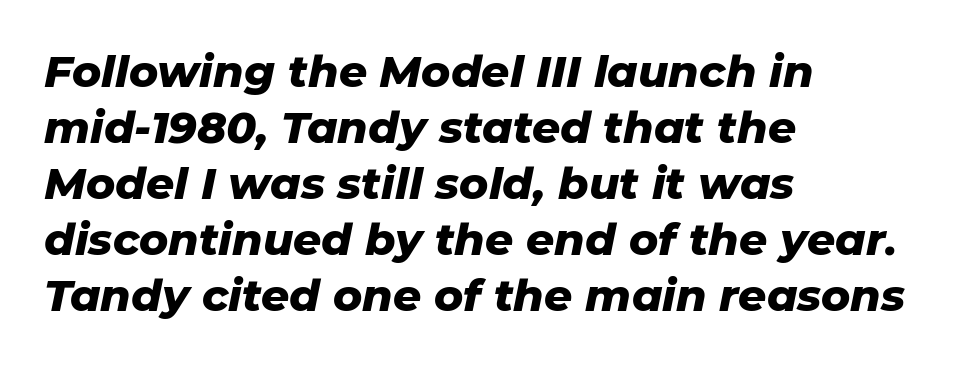
Baseline-to-baseline distance is the conventional proportion of letter height. A typesetter would call this proportional, since set widths differ per character. The rendering keeps characters at their native spacing. Strong, thick strokes mark this as bold type.
